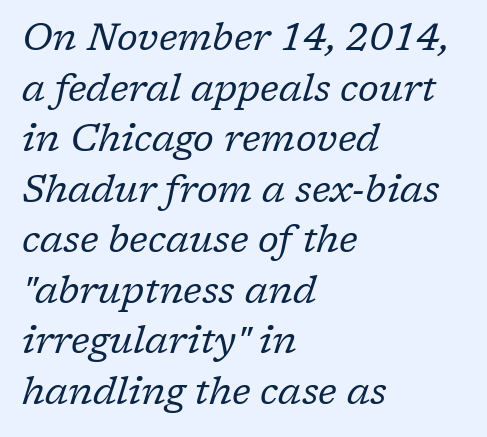
Q: Is the text bold? A: No.
Q: Is the text italic (slanted)? A: Yes, it leans right by about 17 degrees.
Q: Is the typeface a serif or a sans-serif typeface? A: Serif.
Q: Is the text underlined? A: No.
Q: How is the paragraph aligned? A: Left-aligned.
Q: Is the spacing between letters normal or unusually wide? A: Normal.
Q: Is the spacing between lines tight, normal or loose? A: Normal.
Q: Width (condensed, normal, or wide)? A: Normal.
Q: Stroke contrast? A: Low.
Q: x-height? A: Medium.
Q: Monospaced? A: No.
